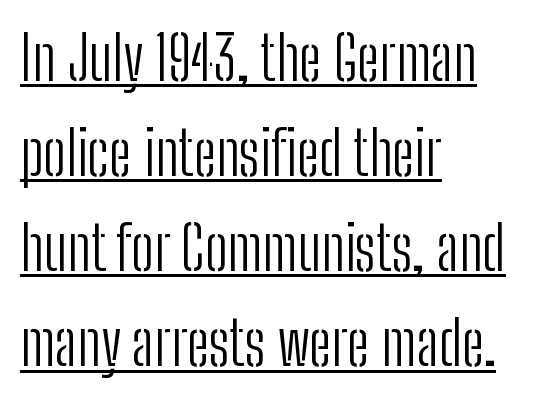
{"serif": "no", "italic": "no", "bold": "no", "weight": "light", "width": "condensed", "stroke_contrast": "low", "x_height": "medium", "monospaced": "no", "underline": "yes", "align": "left", "line_spacing": "normal", "line_spacing_ratio": 1.56, "letter_spacing": "normal", "letter_spacing_em": 0.0, "glyph_px": 61}
